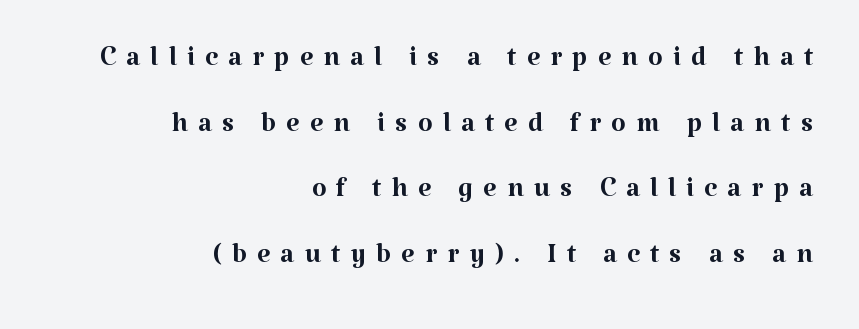
A typesetter would label this face a serif. The passage shown is typed in a proportional face where columns would drift. Counters stay open thanks to moderate or lighter strokes. Short note: letters widely spaced. Quick note: underline off. Horizontally, the lines are justified to the trailing edge only.
